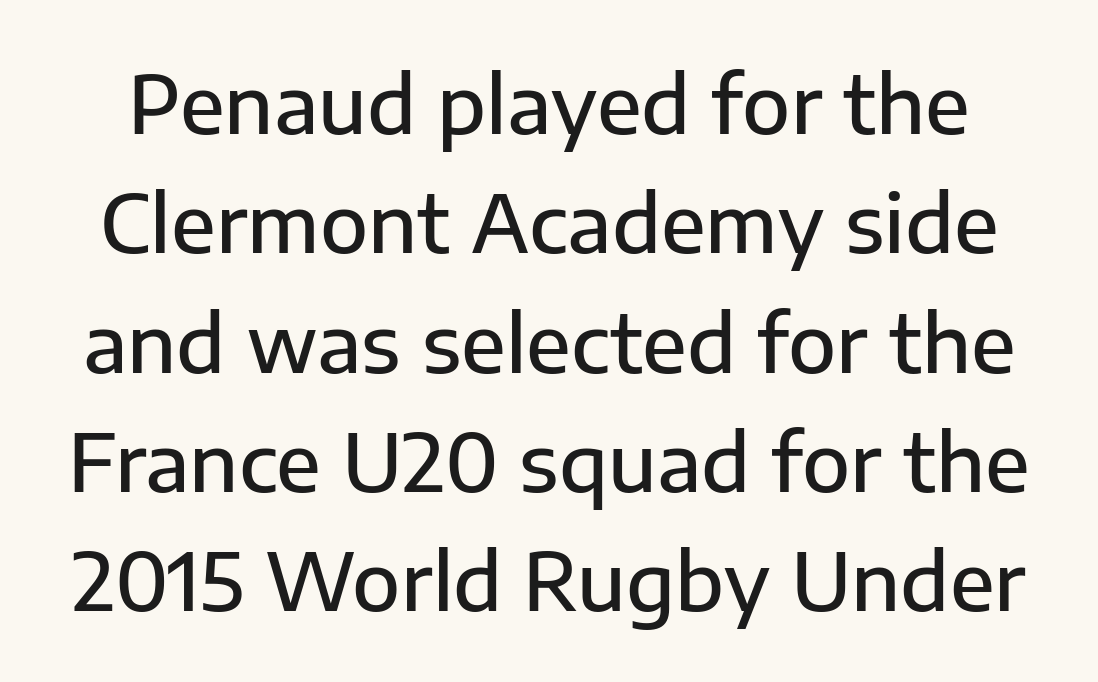
{"serif": "no", "italic": "no", "bold": "semi", "weight": "semibold", "width": "normal", "stroke_contrast": "low", "x_height": "medium", "monospaced": "no", "underline": "no", "line_spacing": "normal", "line_spacing_ratio": 1.51, "letter_spacing": "normal", "letter_spacing_em": 0.0, "glyph_px": 79}
